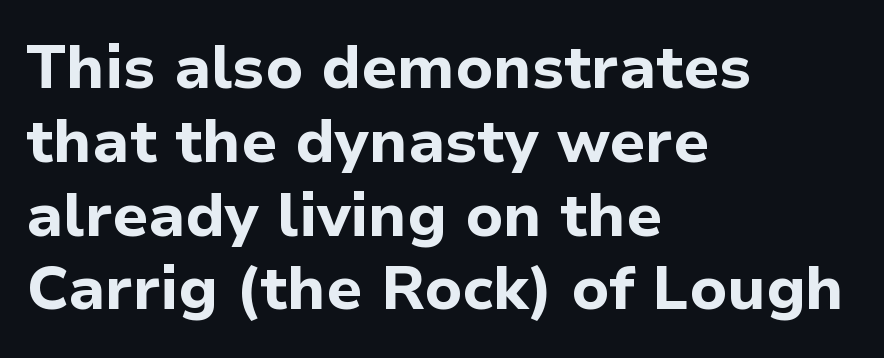
The image shows 61 px bold sans-serif type, upright; set left-aligned, line spacing 1.21x, normal letter spacing, not underlined; low stroke contrast and a medium x-height.
